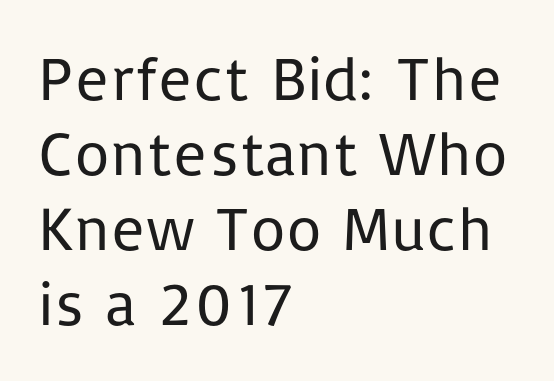
The image shows 62 px regular-weight sans-serif type, upright; set left-aligned, line spacing 1.21x, normal letter spacing, not underlined; low stroke contrast and a medium x-height.
